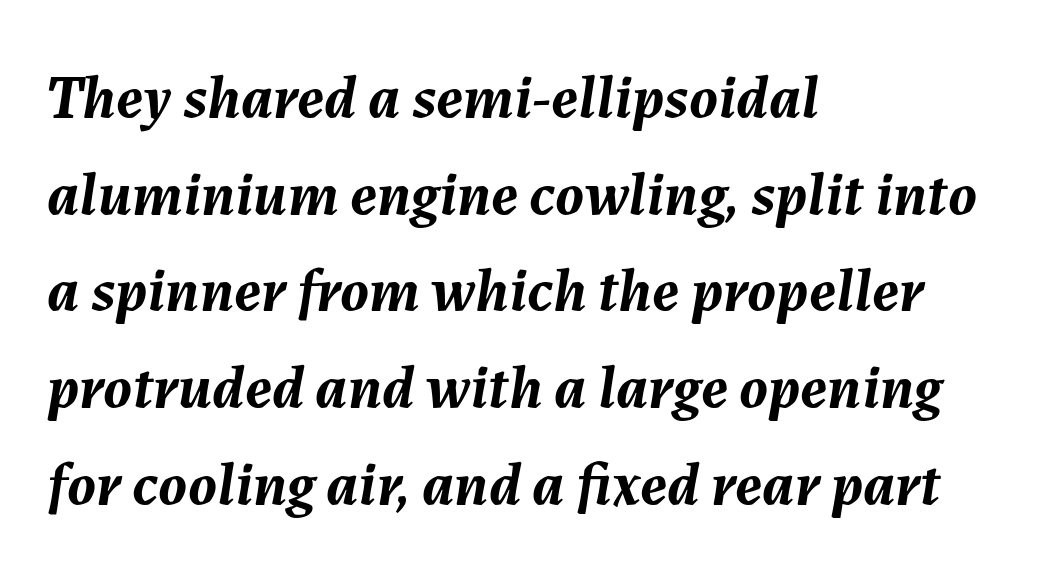
The image shows 62 px semibold type, italic (leaning right); set left-aligned, normal line spacing (1.56x), normal letter spacing, not underlined; medium stroke contrast and a medium x-height.
